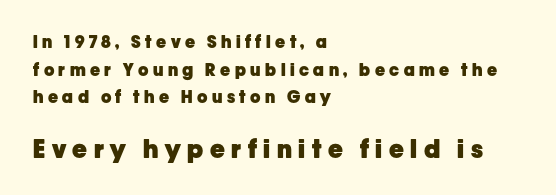
Q: Is the text bold? A: Yes.
Q: Is the text italic (slanted)? A: No, it is upright.
Q: Is the text underlined? A: No.
Q: How is the paragraph aligned? A: Left-aligned.
Q: Is the spacing between letters normal or unusually wide? A: Unusually wide.
Q: Is the spacing between lines tight, normal or loose? A: Normal.
Q: Which block of text is set in a larger size, the first (top) or the second (bottom)? A: The second (bottom) one.
